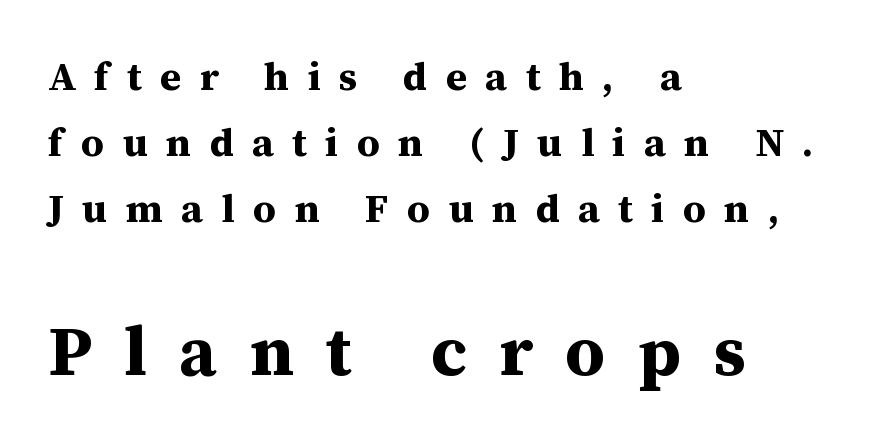
{"serif": "yes", "italic": "no", "bold": "yes", "weight": "bold", "width": "normal", "stroke_contrast": "medium", "x_height": "medium", "monospaced": "no", "underline": "no", "align": "left", "line_spacing": "normal", "line_spacing_ratio": 1.65, "letter_spacing": "wide", "letter_spacing_em": 0.46, "larger_block": "second", "size_ratio": 1.75, "glyph_px": 70}
